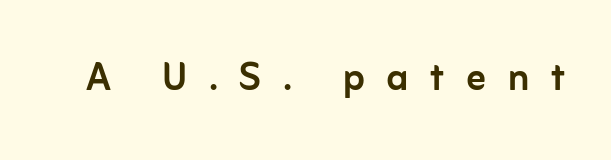
{"serif": "no", "italic": "no", "width": "normal", "stroke_contrast": "low", "x_height": "medium", "monospaced": "no", "underline": "no", "letter_spacing": "wide", "letter_spacing_em": 0.45, "glyph_px": 48}
